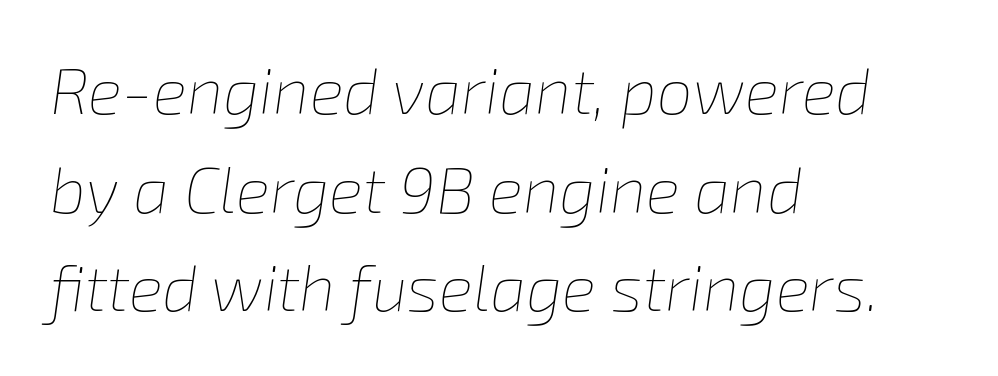
Every character sits at an angle, as italics do. The font sits on the lighter half of the weight spectrum, regular included. A bare baseline throughout the passage. A typesetter would call this proportional, since set widths differ per character. The leading is moderate, giving the passage an even texture.
